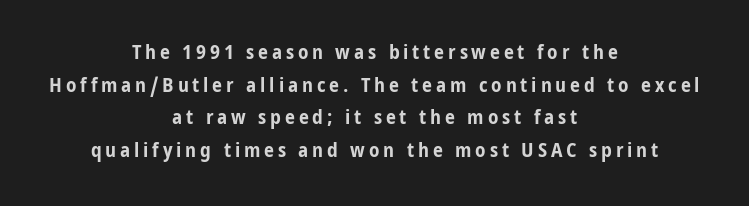
Honestly, there is no underline to notice here at all. In terms of weight, the rendering is a true, heavy bold. Notice how the passage keeps no hard edge, just a central spine. Summary of vertical rhythm: regular, with standard interline spacing. Is there any slant? The stems are plumb.
